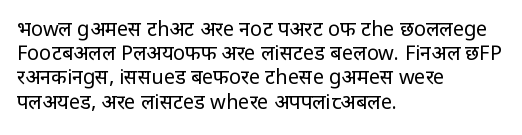
Tall strokes in this sample are plumb rather than angled. Decoration check: the copy has no underline. Words appear dense and cohesive because spacing is normal. The typesetter chose a ragged-right arrangement here.
